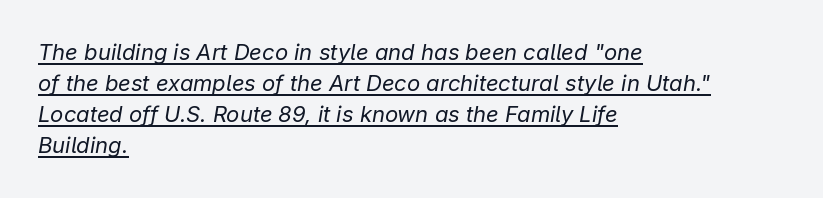
These lines were composed using italics. Notice how a bar underscores the lettering throughout. Letter spacing: default. Reading down the column, the eye jumps a familiar distance to each next line.
